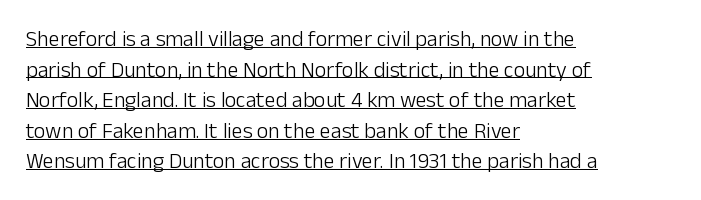
The font is comparable to plain body text, perhaps lighter. A baseline rule has been typeset under these characters. A classic flush-left, rag-right setting is used for this passage. A normal amount of white space separates one row of letters from the next. Students, note that the glyphs here touch the page at normal intervals. Italic: no, the glyphs are upright roman.
